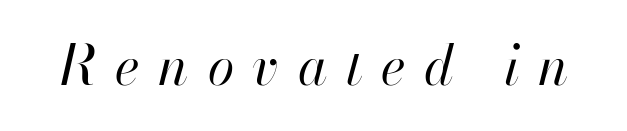
{"italic": "yes", "lean": "right", "slant_degrees": 13, "bold": "no", "weight": "regular", "width": "normal", "stroke_contrast": "high", "x_height": "small", "monospaced": "no", "underline": "no", "letter_spacing": "wide", "letter_spacing_em": 0.34, "glyph_px": 54}
